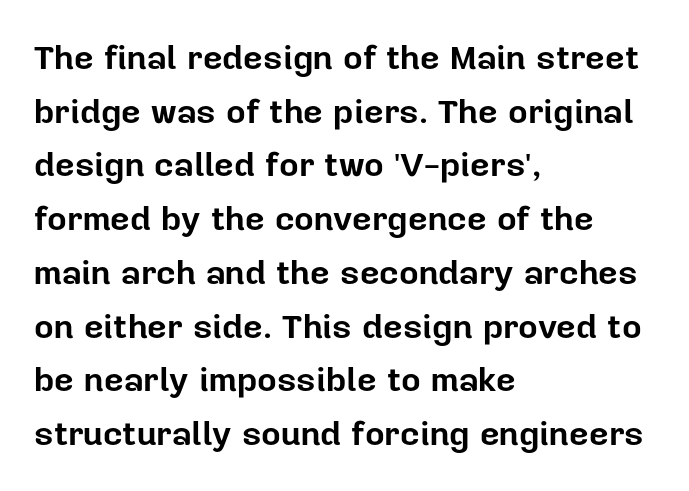
Pretty heavy lettering here — definitely bold. Is this a fixed-width face? No — the glyphs have proportional, varying widths. Does the leading feel generous? No, just average. The ragged edge is on the right, which tells us the setting is flush left. Observe the ordinary spacing: letters are neighbours, not strangers.
